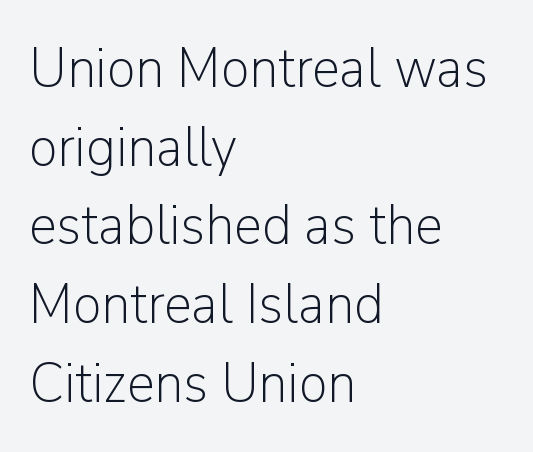
The image shows 57 px light sans-serif type, upright; set left-aligned, normal line spacing (1.38x), normal letter spacing, not underlined; low stroke contrast and a medium x-height.
